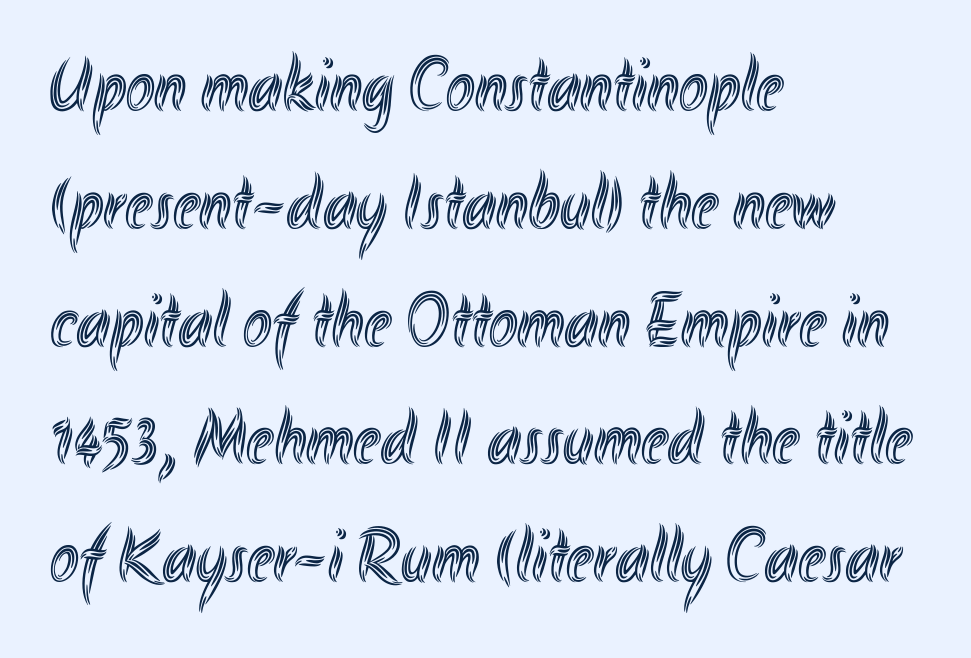
The image shows 77 px condensed type; set left-aligned, normal line spacing (1.53x), normal letter spacing, not underlined; a small x-height.
